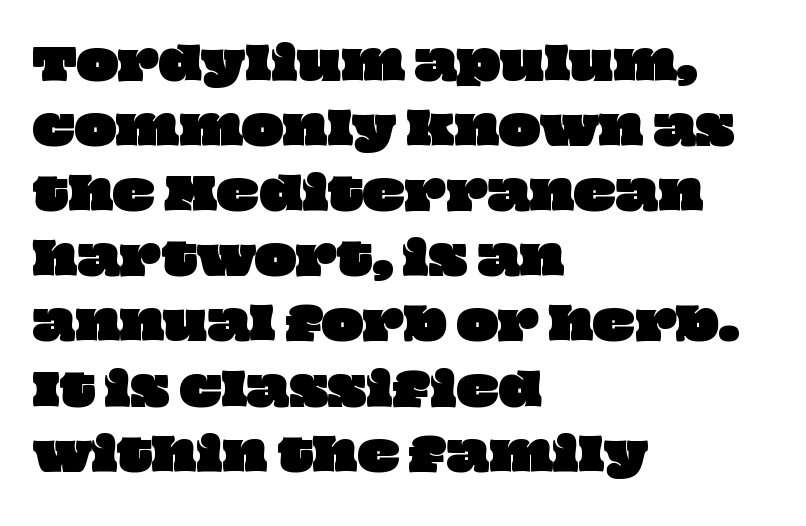
Compared with typical body copy, the letter spacing here is the same. A student would call this left alignment; a typographer would say flush left, rag right. Spacing verdict: proportional, widths tailored to each character. Leading: standard.
